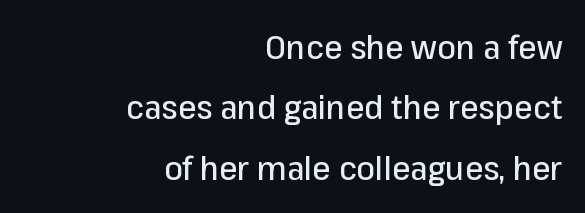
Q: Is the text italic (slanted)? A: No, it is upright.
Q: Is the typeface a serif or a sans-serif typeface? A: Sans-serif.
Q: Is the text underlined? A: No.
Q: How is the paragraph aligned? A: Right-aligned.
Q: Is the spacing between letters normal or unusually wide? A: Normal.
Q: Width (condensed, normal, or wide)? A: Normal.
Q: Stroke contrast? A: Low.
Q: x-height? A: Medium.
Q: Monospaced? A: No.
